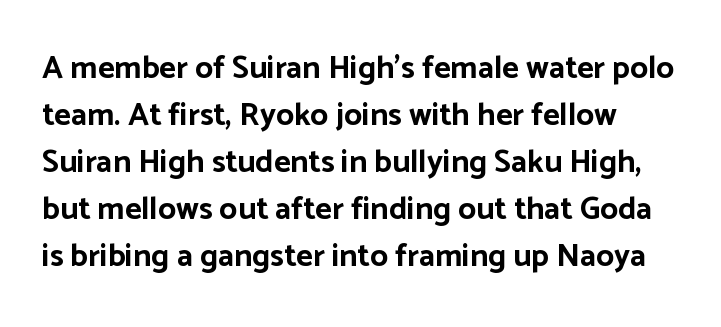
Q: Is the text bold? A: Yes.
Q: Is the text italic (slanted)? A: No, it is upright.
Q: Is the typeface a serif or a sans-serif typeface? A: Sans-serif.
Q: Is the text underlined? A: No.
Q: Is the spacing between letters normal or unusually wide? A: Normal.
Q: Is the spacing between lines tight, normal or loose? A: Normal.
Q: Width (condensed, normal, or wide)? A: Normal.
Q: Stroke contrast? A: Low.
Q: x-height? A: Medium.
Q: Monospaced? A: No.
